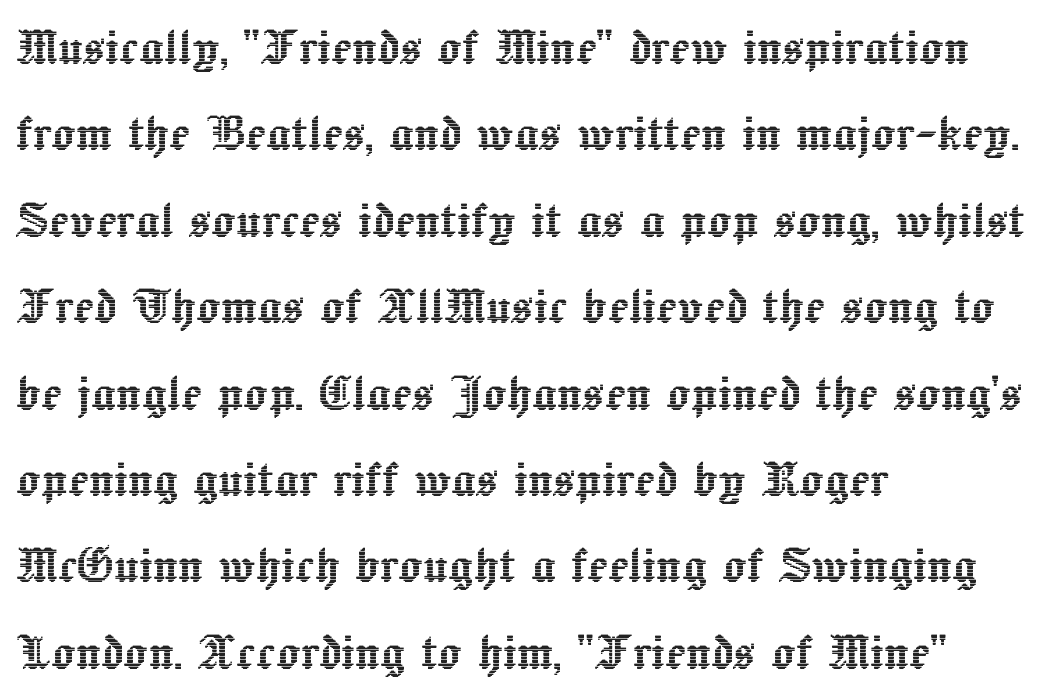
Teacher's note: observe the even left margin — that is flush-left alignment. Default kerning and tracking; the words read as compact shapes. The words here are not underlined. The face used here is proportionally spaced, like ordinary book or web type. Every stem runs plumb, perpendicular to the baseline.
